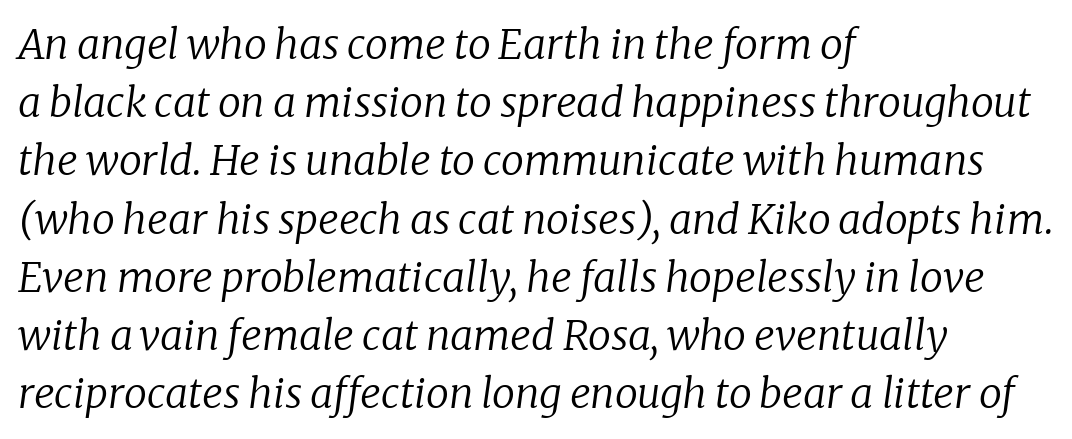
The image shows 41 px regular-weight serif type, italic (leaning right); set left-aligned, normal line spacing (1.42x), normal letter spacing, not underlined; low stroke contrast and a medium x-height.
